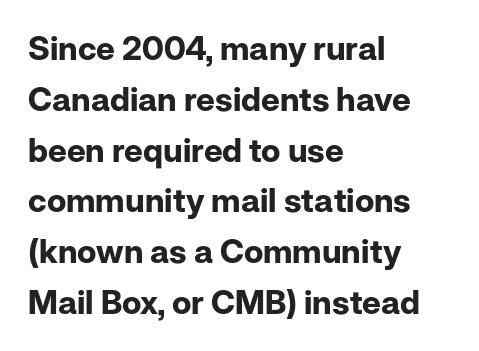
Q: Is the text bold? A: Yes.
Q: Is the text italic (slanted)? A: No, it is upright.
Q: Is the typeface a serif or a sans-serif typeface? A: Sans-serif.
Q: Is the text underlined? A: No.
Q: How is the paragraph aligned? A: Left-aligned.
Q: Is the spacing between letters normal or unusually wide? A: Normal.
Q: Is the spacing between lines tight, normal or loose? A: Normal.
Q: Width (condensed, normal, or wide)? A: Normal.
Q: Stroke contrast? A: Low.
Q: x-height? A: Medium.
Q: Monospaced? A: No.
